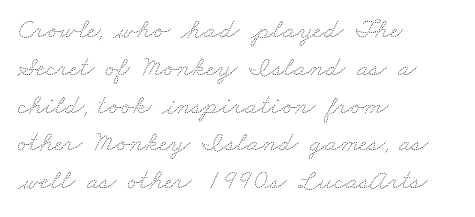
Q: Is the text bold? A: No.
Q: Is the text underlined? A: No.
Q: How is the paragraph aligned? A: Left-aligned.
Q: Is the spacing between letters normal or unusually wide? A: Normal.
Q: Is the spacing between lines tight, normal or loose? A: Normal.
Q: Width (condensed, normal, or wide)? A: Wide.
Q: Stroke contrast? A: Medium.
Q: x-height? A: Small.
Q: Monospaced? A: No.
